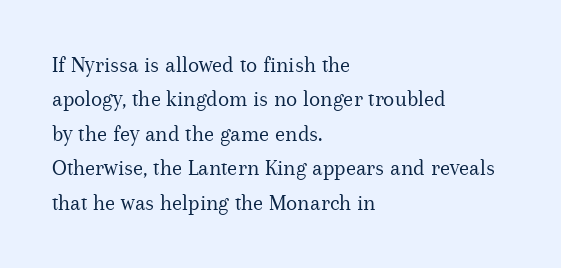
The image shows 23 px text type, upright; set left-aligned, normal line spacing (1.5x), normal letter spacing, not underlined.
